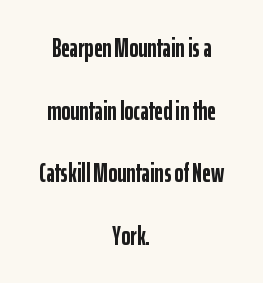
Q: Is the text bold? A: Yes.
Q: Is the text italic (slanted)? A: No, it is upright.
Q: Is the text underlined? A: No.
Q: How is the paragraph aligned? A: Centered.
Q: Is the spacing between letters normal or unusually wide? A: Normal.
Q: Is the spacing between lines tight, normal or loose? A: Loose.
